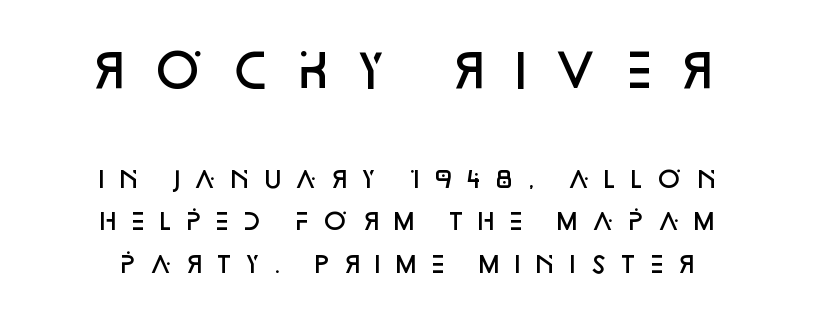
The image shows 46 px semibold sans-serif type, upright; set centered, line spacing 1.85x, unusually wide letter spacing (+0.39 em), not underlined; the first (top) block is 2.0x larger; low stroke contrast and a large x-height.
